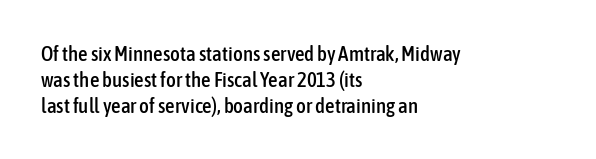
Q: Is the text italic (slanted)? A: No, it is upright.
Q: Is the text underlined? A: No.
Q: How is the paragraph aligned? A: Left-aligned.
Q: Is the spacing between letters normal or unusually wide? A: Normal.
